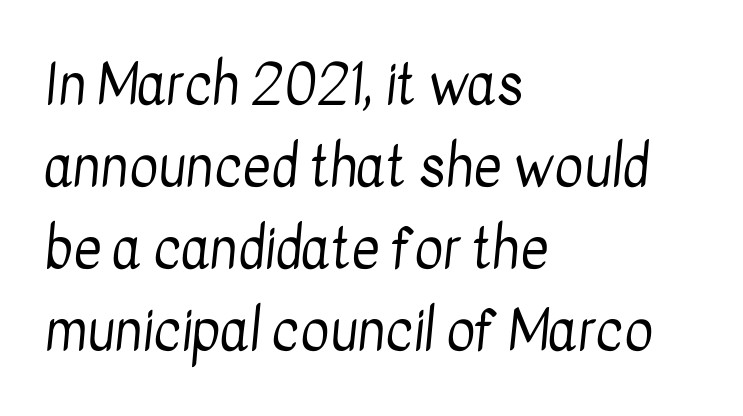
Notice how the passage keeps a crisp vertical edge on the left only. Words float on clear page, feet unadorned. Between one letter and the next there's only the usual sliver of space. Varying glyph widths throughout — classic text-font behaviour. The weight tops out at a normal text grade. Classification — sans serif.
